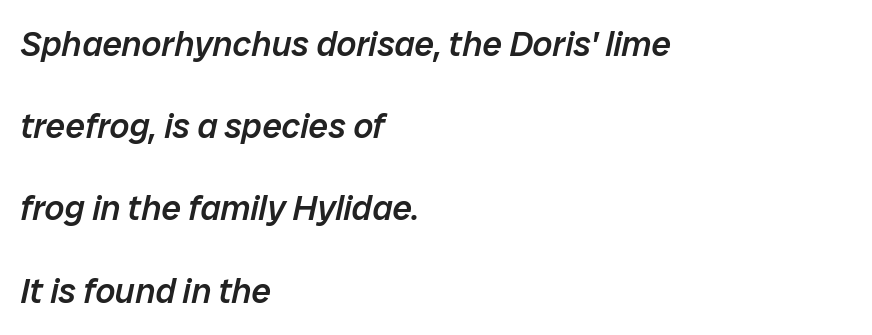
The image shows 35 px semibold type, italic (leaning right); set left-aligned, loose line spacing (2.35x), normal letter spacing, not underlined; low stroke contrast and a medium x-height.
